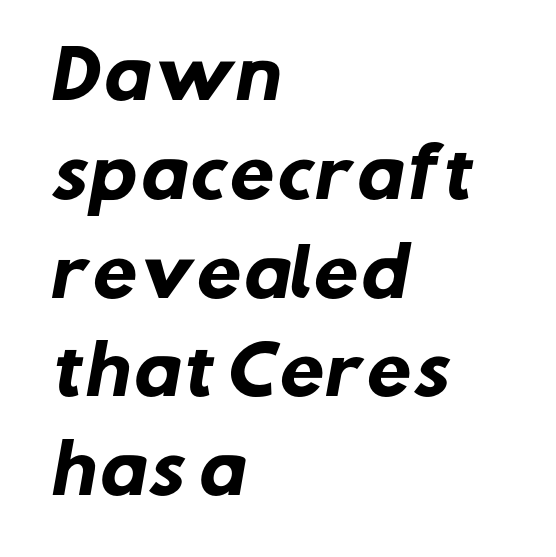
The leading is moderate, giving the passage an even texture. The string is rendered with underlining switched off. This sample is left-justified, so line endings fall wherever the words run out. Each letter's strokes conclude bluntly, with no projecting serifs. Character widths vary here, with narrow letters taking less room than wide ones.
